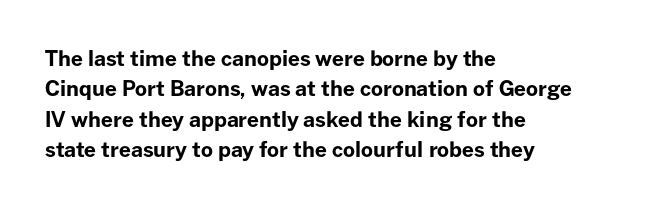
Q: Is the text bold? A: Yes.
Q: Is the text italic (slanted)? A: No, it is upright.
Q: Is the text underlined? A: No.
Q: How is the paragraph aligned? A: Left-aligned.
Q: Is the spacing between letters normal or unusually wide? A: Normal.
Q: Is the spacing between lines tight, normal or loose? A: Normal.
